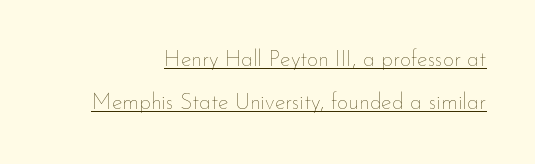
The image shows 22 px text type, upright; set right-aligned, loose line spacing (1.95x), normal letter spacing, underlined.
